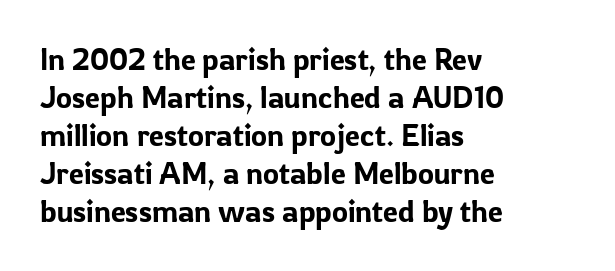
Is the letter spacing exaggerated? No — it looks like the ordinary default. The text block is weighted toward the left margin, trailing off unevenly rightward. Check where the strokes stop: nothing finishes them off — pure sans. If you drew a line through each stem, it would be perfectly vertical. Here the designer chose a conventional face with non-uniform glyph widths. Descenders are the only things crossing below the line.
